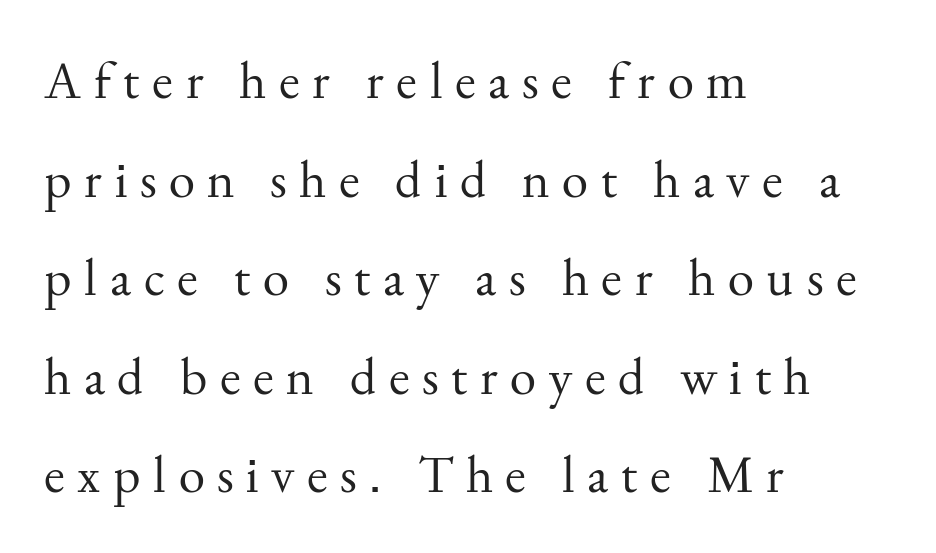
Tracking value appears strongly positive — letters spread wide. Bold? No — there's no thickening of the strokes. The words here are not underlined. The passage shown is typed in a proportional face where columns would drift.
